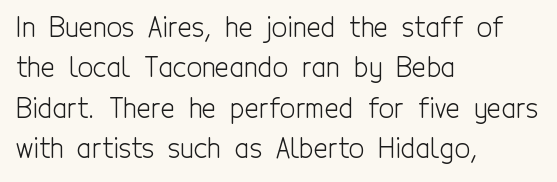
Q: Is the text bold? A: No.
Q: Is the text italic (slanted)? A: No, it is upright.
Q: Is the text underlined? A: No.
Q: How is the paragraph aligned? A: Left-aligned.
Q: Is the spacing between letters normal or unusually wide? A: Normal.
Q: Is the spacing between lines tight, normal or loose? A: Normal.
